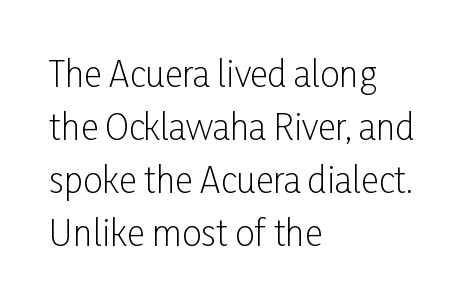
{"serif": "no", "italic": "no", "bold": "no", "weight": "light", "width": "condensed", "stroke_contrast": "low", "x_height": "medium", "monospaced": "no", "underline": "no", "align": "left", "line_spacing": "normal", "line_spacing_ratio": 1.51, "letter_spacing": "normal", "letter_spacing_em": 0.0, "glyph_px": 35}
